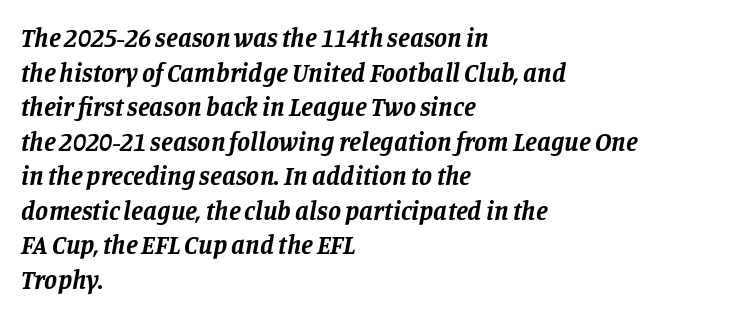
Q: Is the text bold? A: Yes.
Q: Is the text italic (slanted)? A: Yes, it leans right by about 11 degrees.
Q: Is the text underlined? A: No.
Q: How is the paragraph aligned? A: Left-aligned.
Q: Is the spacing between letters normal or unusually wide? A: Normal.
Q: Is the spacing between lines tight, normal or loose? A: Normal.
